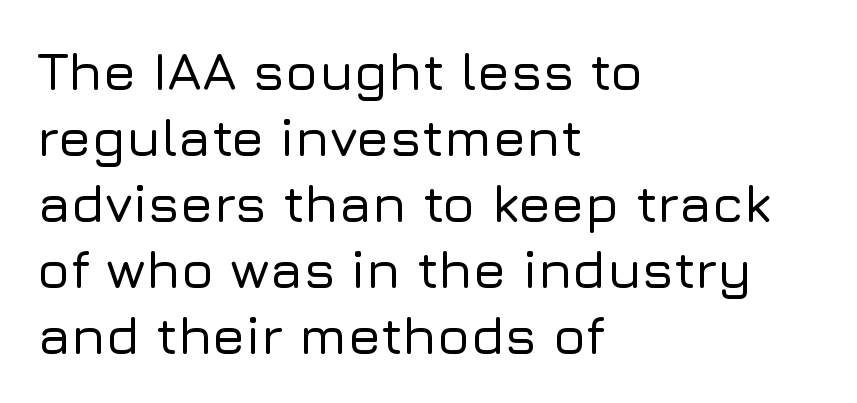
{"serif": "no", "italic": "no", "width": "normal", "stroke_contrast": "low", "x_height": "medium", "monospaced": "no", "underline": "no", "align": "left", "line_spacing_ratio": 1.22, "letter_spacing": "normal", "letter_spacing_em": 0.0, "glyph_px": 54}
